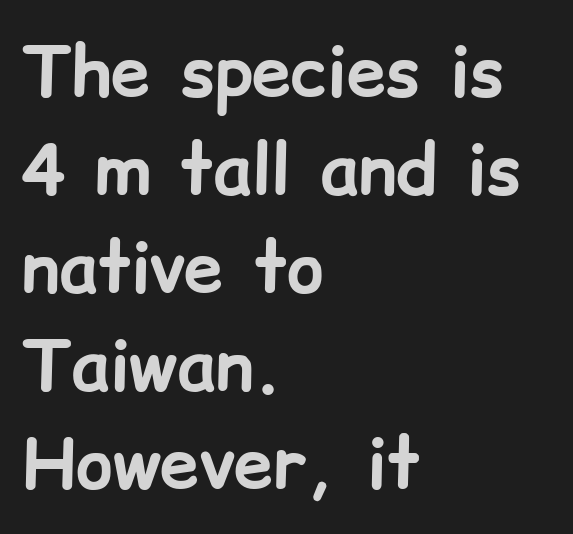
Horizontal alignment here is leftward, the default for most running prose. Looks like regular typesetting: each glyph gets only the width it needs. The rendering keeps characters at their native spacing. In terms of posture, this sample is upright.
